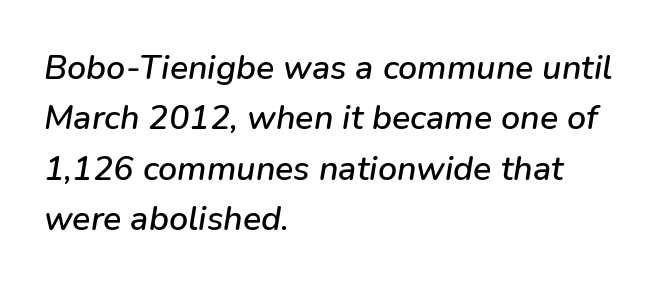
{"italic": "yes", "lean": "right", "slant_degrees": 9, "width": "normal", "stroke_contrast": "low", "x_height": "medium", "monospaced": "no", "underline": "no", "align": "left", "line_spacing": "normal", "line_spacing_ratio": 1.48, "letter_spacing": "normal", "letter_spacing_em": 0.0, "glyph_px": 34}
